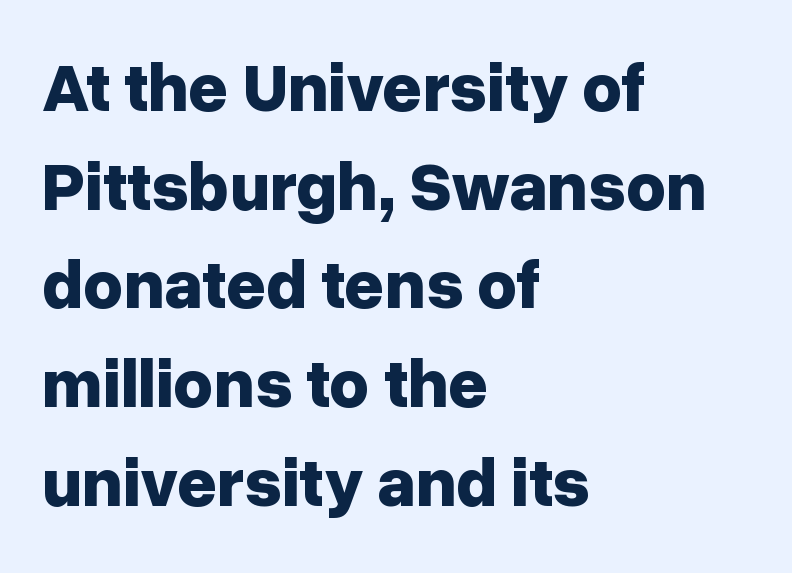
The image shows 69 px bold sans-serif type, upright; set left-aligned, normal line spacing (1.43x), normal letter spacing, not underlined; low stroke contrast and a medium x-height.
